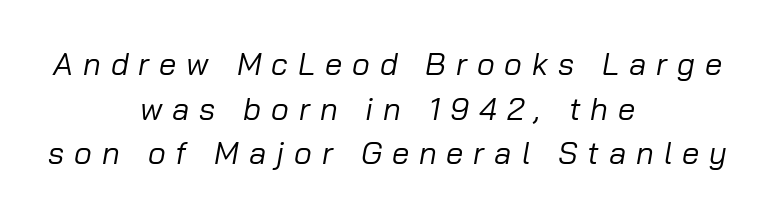
Q: Is the text bold? A: No.
Q: Is the text italic (slanted)? A: Yes, it leans right by about 10 degrees.
Q: Is the text underlined? A: No.
Q: How is the paragraph aligned? A: Centered.
Q: Is the spacing between letters normal or unusually wide? A: Unusually wide.
Q: Is the spacing between lines tight, normal or loose? A: Normal.
Q: Width (condensed, normal, or wide)? A: Normal.
Q: Stroke contrast? A: Low.
Q: x-height? A: Medium.
Q: Monospaced? A: No.
